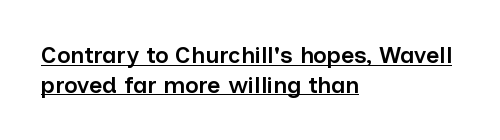
Caption: standard tracking, unaltered. Regarding leading, the lines here are spaced in the standard way. This sample carries an underscore along the baseline area. Caption: multi-line text, flush left, ragged right. Every stem runs plumb, perpendicular to the baseline.
